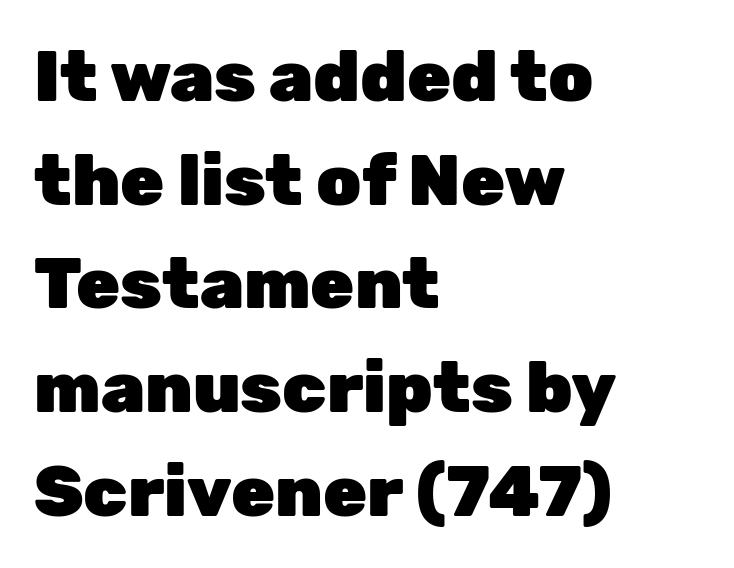
The image shows 71 px heavy sans-serif type, upright; set left-aligned, normal line spacing (1.46x), normal letter spacing, not underlined; low stroke contrast and a medium x-height.
